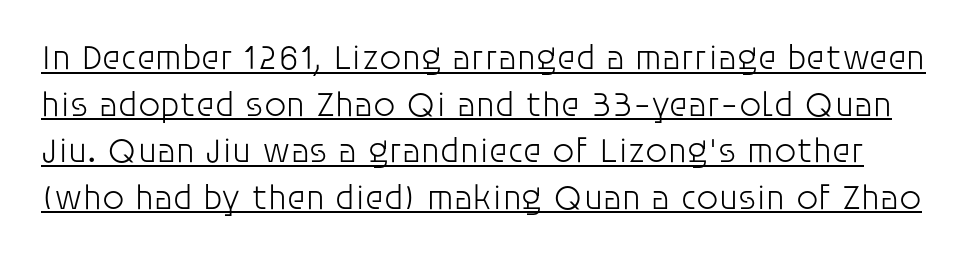
{"serif": "no", "italic": "no", "bold": "no", "weight": "light", "width": "normal", "stroke_contrast": "low", "x_height": "large", "monospaced": "no", "underline": "yes", "line_spacing": "normal", "line_spacing_ratio": 1.33, "letter_spacing": "normal", "letter_spacing_em": 0.0, "glyph_px": 35}
